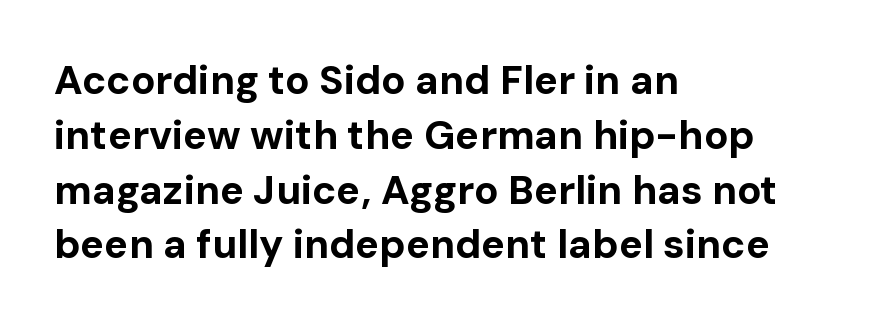
{"serif": "no", "italic": "no", "bold": "yes", "weight": "bold", "width": "normal", "stroke_contrast": "low", "x_height": "medium", "monospaced": "no", "underline": "no", "align": "left", "line_spacing": "normal", "line_spacing_ratio": 1.37, "letter_spacing": "normal", "letter_spacing_em": 0.0, "glyph_px": 40}
